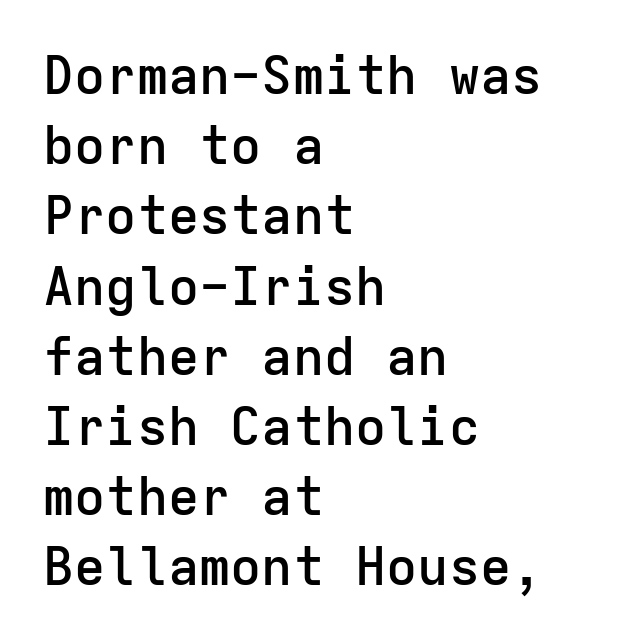
Q: Is the text bold? A: Semi-bold.
Q: Is the text italic (slanted)? A: No, it is upright.
Q: Is the typeface a serif or a sans-serif typeface? A: Sans-serif.
Q: Is the text underlined? A: No.
Q: How is the paragraph aligned? A: Left-aligned.
Q: Is the spacing between letters normal or unusually wide? A: Normal.
Q: Is the spacing between lines tight, normal or loose? A: Normal.
Q: Width (condensed, normal, or wide)? A: Normal.
Q: Stroke contrast? A: Low.
Q: x-height? A: Medium.
Q: Monospaced? A: Yes.
